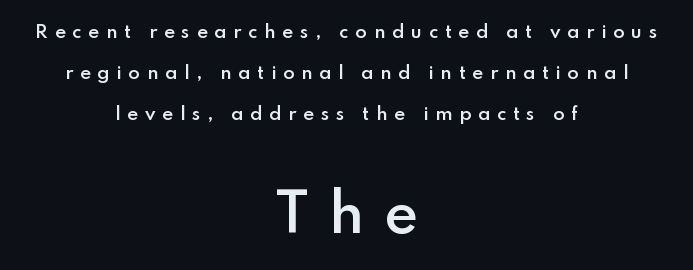
{"serif": "no", "italic": "no", "bold": "semi", "weight": "semibold", "width": "normal", "stroke_contrast": "low", "x_height": "small", "monospaced": "no", "underline": "no", "align": "center", "line_spacing": "loose", "line_spacing_ratio": 2.41, "letter_spacing": "wide", "letter_spacing_em": 0.39, "larger_block": "second", "size_ratio": 3.06, "glyph_px": 52}
